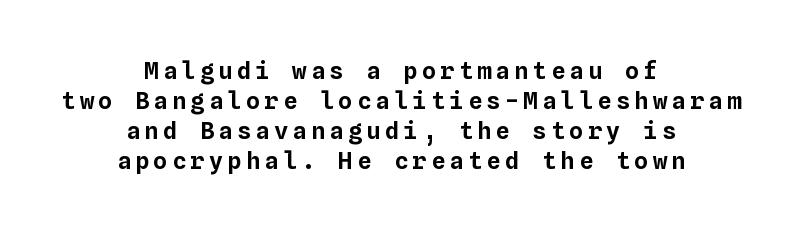
The image shows 24 px text type, upright; set centered, normal line spacing (1.25x), not underlined.
